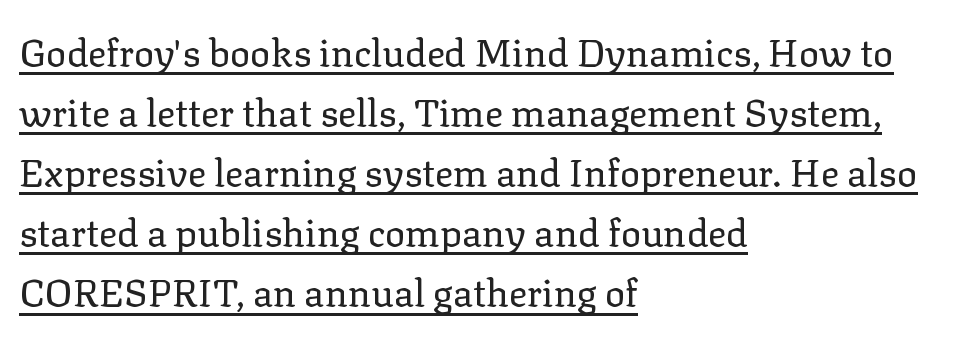
In designer terms, the underline attribute is active on this setting. In terms of letterspacing, this is plain default setting. Where is the straight margin? On the left. These glyphs show unthickened strokes, regular width or finer.
